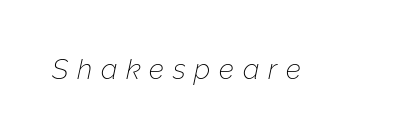
Lines of text with bare space underneath. The weight tops out at a normal text grade. Slanted lettering throughout. There is plenty of visible air inserted between adjacent glyphs.
